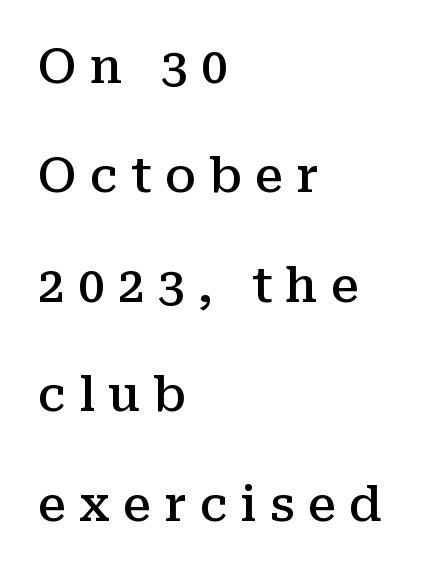
Q: Is the text bold? A: Semi-bold.
Q: Is the text italic (slanted)? A: No, it is upright.
Q: Is the typeface a serif or a sans-serif typeface? A: Serif.
Q: Is the text underlined? A: No.
Q: How is the paragraph aligned? A: Left-aligned.
Q: Is the spacing between letters normal or unusually wide? A: Unusually wide.
Q: Is the spacing between lines tight, normal or loose? A: Loose.
Q: Width (condensed, normal, or wide)? A: Normal.
Q: Stroke contrast? A: Medium.
Q: x-height? A: Medium.
Q: Monospaced? A: No.
